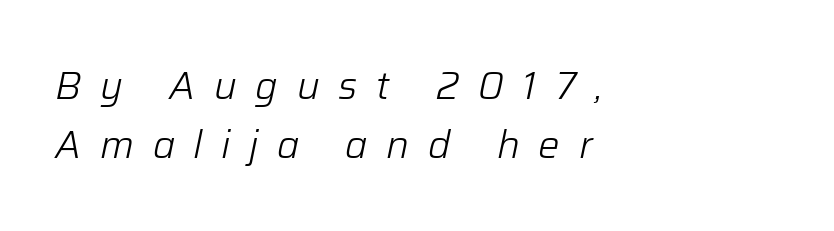
The designer left line spacing at the default. On a weight scale, this lands at 450 or below. Short and long lines alike share a common starting point at left. How are the letters spaced? Widely, with obvious added tracking. The letters are slanted; this is an italic face.
